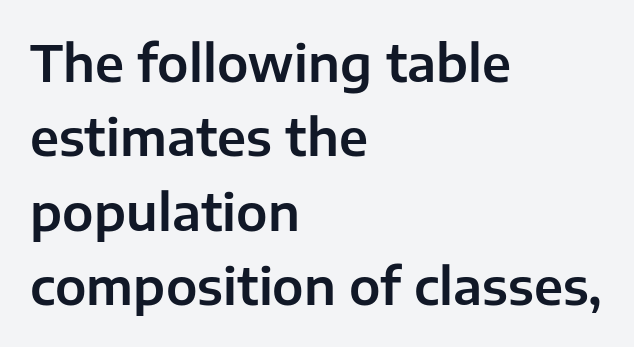
Leading matches the norm, producing a regular column. Layout note: lines flush left. This is roman type, the default non-slanted kind. Beneath every word, the page is bare.
